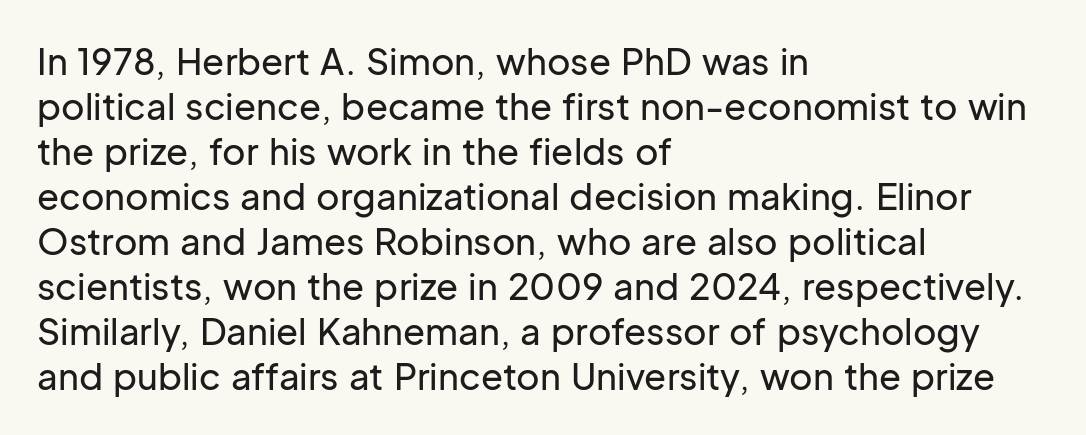
The image shows 36 px sans-serif type, upright; set left-aligned, normal line spacing (1.25x), normal letter spacing, not underlined; low stroke contrast and a medium x-height.
